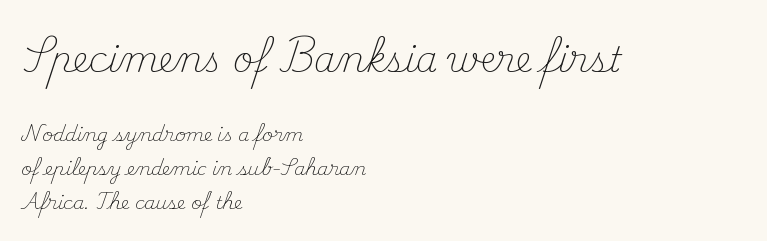
Q: Is the text bold? A: No.
Q: Is the text italic (slanted)? A: Yes.
Q: Is the typeface a serif or a sans-serif typeface? A: Serif.
Q: Is the text underlined? A: No.
Q: How is the paragraph aligned? A: Left-aligned.
Q: Is the spacing between letters normal or unusually wide? A: Normal.
Q: Which block of text is set in a larger size, the first (top) or the second (bottom)? A: The first (top) one.
Q: Width (condensed, normal, or wide)? A: Normal.
Q: Stroke contrast? A: Medium.
Q: x-height? A: Small.
Q: Monospaced? A: No.
